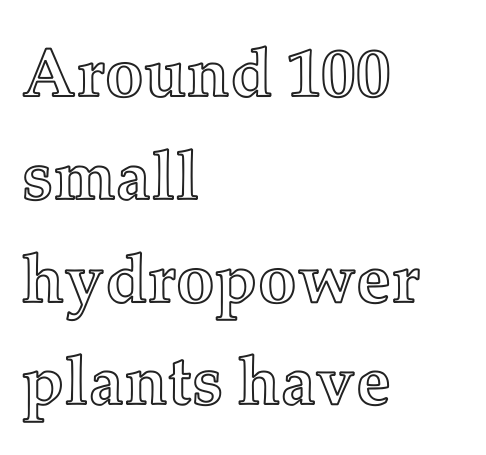
The image shows 69 px text type, upright; set left-aligned, normal line spacing (1.49x), normal letter spacing, not underlined; a medium x-height.
